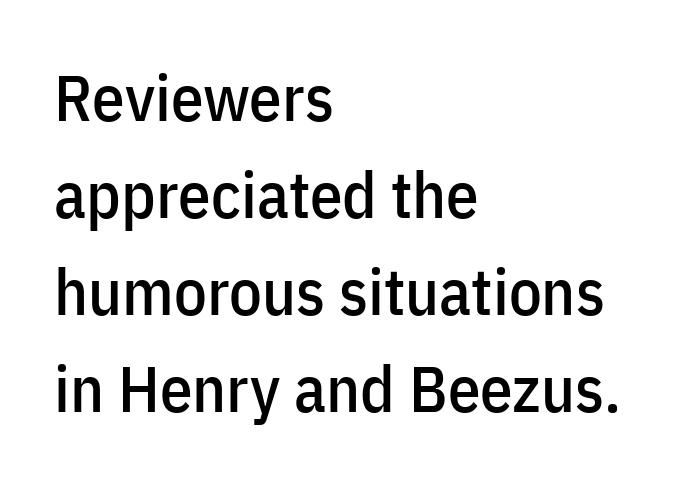
Q: Is the text italic (slanted)? A: No, it is upright.
Q: Is the typeface a serif or a sans-serif typeface? A: Sans-serif.
Q: Is the text underlined? A: No.
Q: How is the paragraph aligned? A: Left-aligned.
Q: Is the spacing between letters normal or unusually wide? A: Normal.
Q: Is the spacing between lines tight, normal or loose? A: Normal.
Q: Width (condensed, normal, or wide)? A: Condensed.
Q: Stroke contrast? A: Low.
Q: x-height? A: Medium.
Q: Monospaced? A: No.
